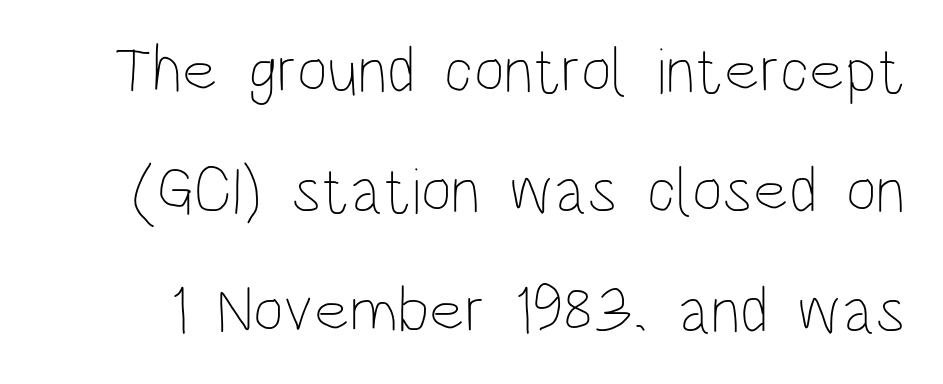
Tracking value appears to be zero — textbook default spacing. Stems here are at most as thick as an everyday book face. Type without underlining. The passage shown is typed in a proportional face where columns would drift.
